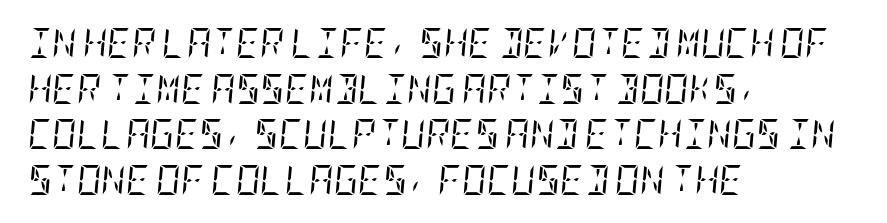
This rendering uses left alignment, leaving the right contour irregular. The letters sit at their default tracking, neither squeezed nor spread. Interline gaps are of average width in this sample. Rendered with sloped, italic letterforms. Descender tails drop into unmarked territory.
